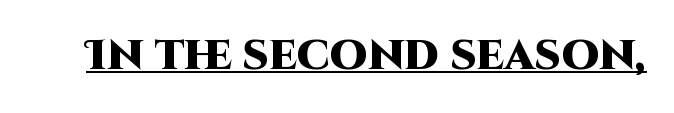
Q: Is the text bold? A: Yes.
Q: Is the text italic (slanted)? A: No, it is upright.
Q: Is the typeface a serif or a sans-serif typeface? A: Sans-serif.
Q: Is the text underlined? A: Yes.
Q: Is the spacing between letters normal or unusually wide? A: Normal.
Q: Width (condensed, normal, or wide)? A: Normal.
Q: Stroke contrast? A: High.
Q: x-height? A: Large.
Q: Monospaced? A: No.
